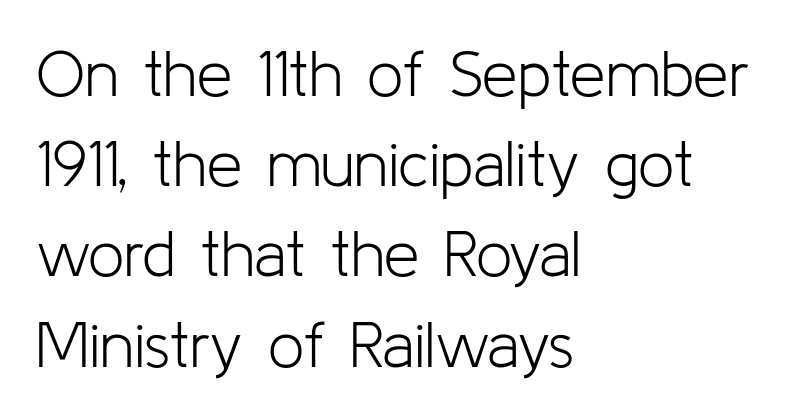
{"serif": "no", "italic": "no", "bold": "no", "weight": "light", "width": "normal", "stroke_contrast": "low", "x_height": "medium", "monospaced": "no", "underline": "no", "align": "left", "line_spacing": "normal", "line_spacing_ratio": 1.41, "letter_spacing": "normal", "letter_spacing_em": 0.0, "glyph_px": 64}
